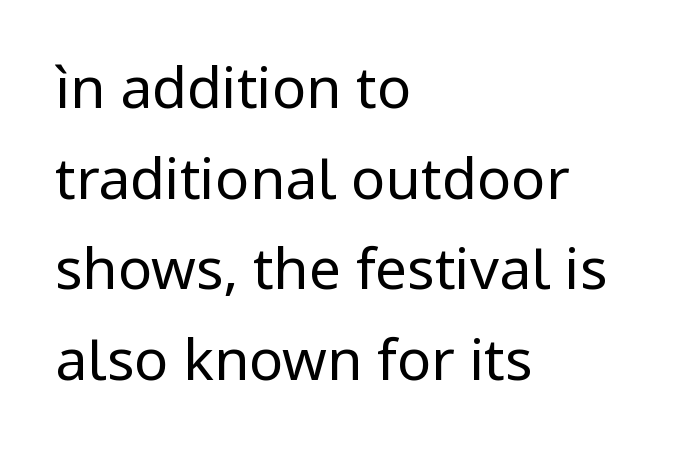
The image shows 57 px regular-weight sans-serif type, upright; set left-aligned, normal line spacing (1.59x), normal letter spacing, not underlined; low stroke contrast and a medium x-height.
